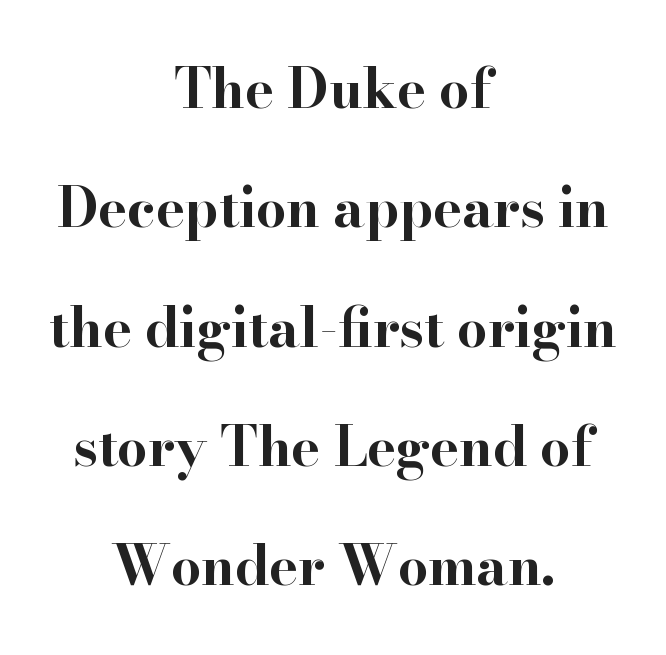
{"serif": "yes", "italic": "no", "bold": "yes", "weight": "bold", "width": "wide", "stroke_contrast": "high", "x_height": "small", "monospaced": "no", "underline": "no", "align": "center", "line_spacing": "loose", "line_spacing_ratio": 2.21, "letter_spacing": "normal", "letter_spacing_em": 0.0, "glyph_px": 54}
